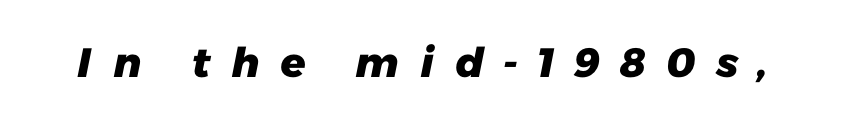
The image shows 41 px heavy sans-serif type; set unusually wide letter spacing (+0.48 em), not underlined; low stroke contrast and a medium x-height.
